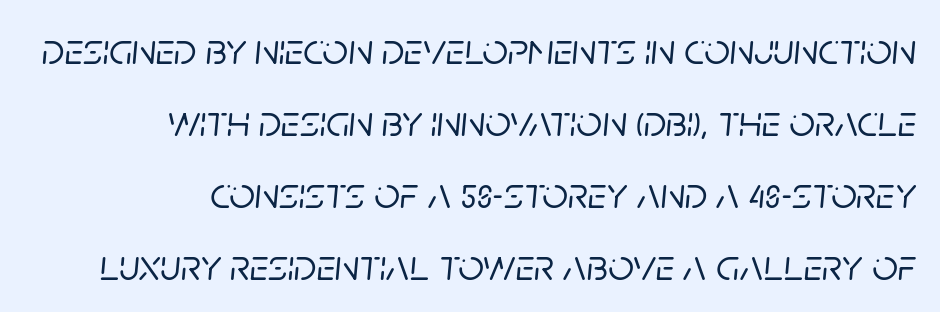
The image shows 45 px text type, italic (leaning right); set right-aligned, normal line spacing (1.6x), normal letter spacing, not underlined; low stroke contrast and a large x-height.
